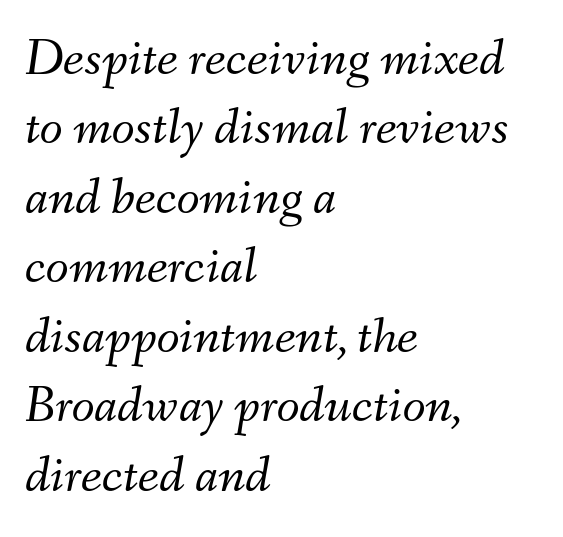
Q: Is the text bold? A: No.
Q: Is the text italic (slanted)? A: Yes, it leans right by about 9 degrees.
Q: Is the text underlined? A: No.
Q: How is the paragraph aligned? A: Left-aligned.
Q: Is the spacing between letters normal or unusually wide? A: Normal.
Q: Is the spacing between lines tight, normal or loose? A: Normal.
Q: Width (condensed, normal, or wide)? A: Normal.
Q: Stroke contrast? A: Medium.
Q: x-height? A: Small.
Q: Monospaced? A: No.
